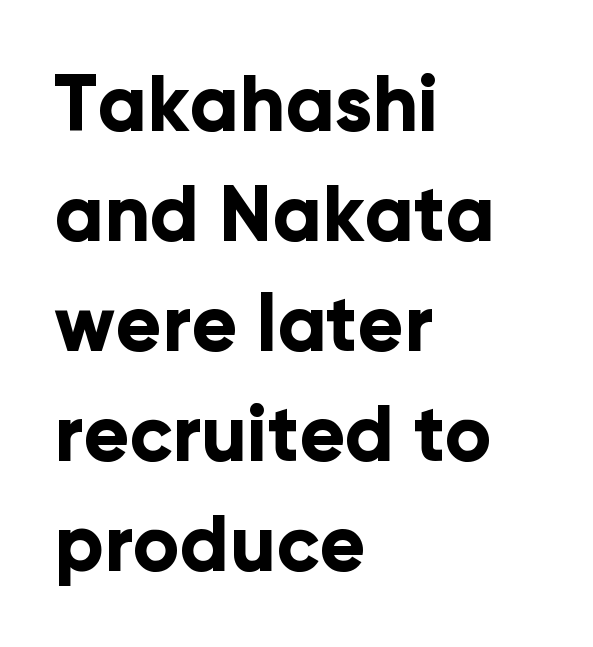
The image shows 77 px bold sans-serif type, upright; set left-aligned, normal line spacing (1.43x), normal letter spacing, not underlined; low stroke contrast and a medium x-height.
